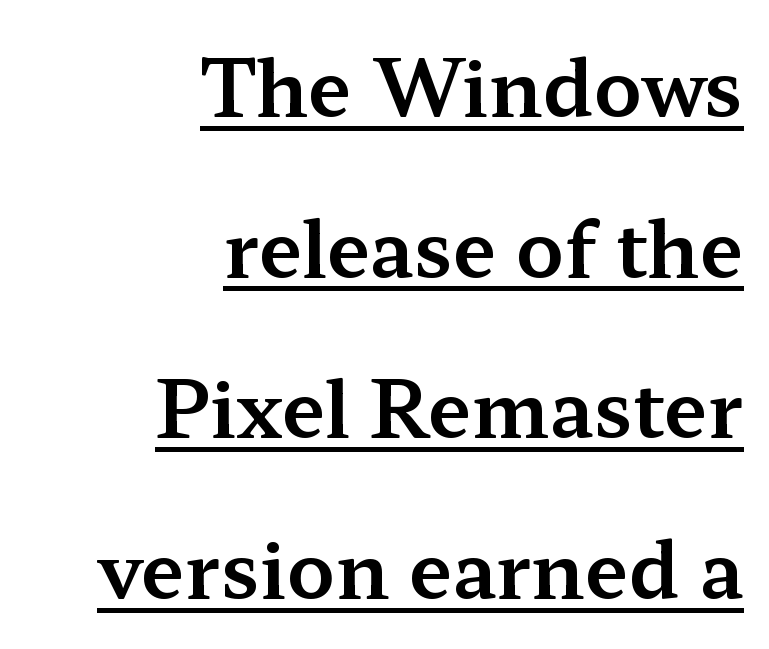
{"serif": "yes", "italic": "no", "width": "wide", "stroke_contrast": "medium", "x_height": "medium", "monospaced": "no", "underline": "yes", "align": "right", "line_spacing": "loose", "line_spacing_ratio": 2.06, "letter_spacing": "normal", "letter_spacing_em": 0.0, "glyph_px": 78}
